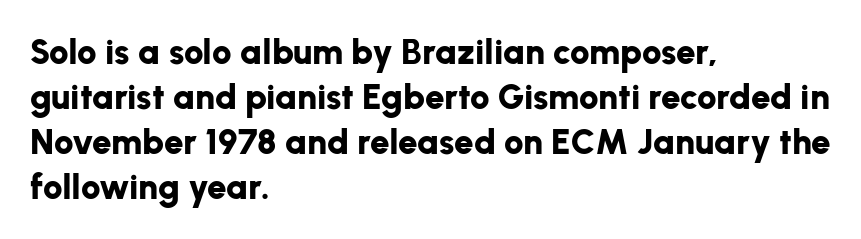
The image shows 35 px bold sans-serif type, upright; set left-aligned, normal line spacing (1.29x), normal letter spacing, not underlined; low stroke contrast and a medium x-height.
